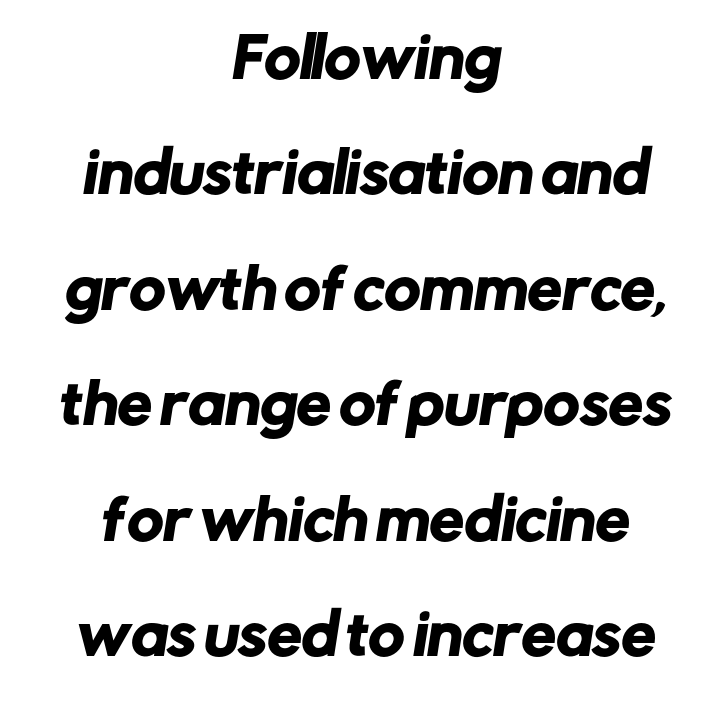
{"serif": "no", "width": "normal", "stroke_contrast": "low", "x_height": "medium", "monospaced": "no", "underline": "no", "align": "center", "line_spacing": "loose", "line_spacing_ratio": 2.1, "letter_spacing": "normal", "letter_spacing_em": 0.0, "glyph_px": 55}
